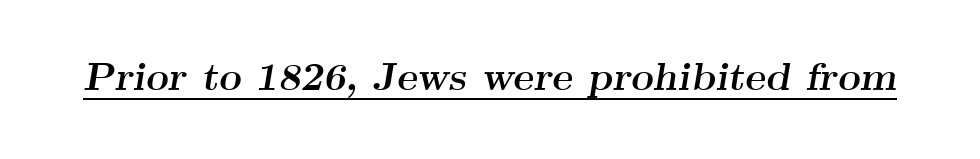
Q: Is the text bold? A: Yes.
Q: Is the text italic (slanted)? A: Yes, it leans right by about 9 degrees.
Q: Is the typeface a serif or a sans-serif typeface? A: Serif.
Q: Is the text underlined? A: Yes.
Q: Is the spacing between letters normal or unusually wide? A: Normal.
Q: Width (condensed, normal, or wide)? A: Wide.
Q: Stroke contrast? A: Medium.
Q: x-height? A: Small.
Q: Monospaced? A: No.
